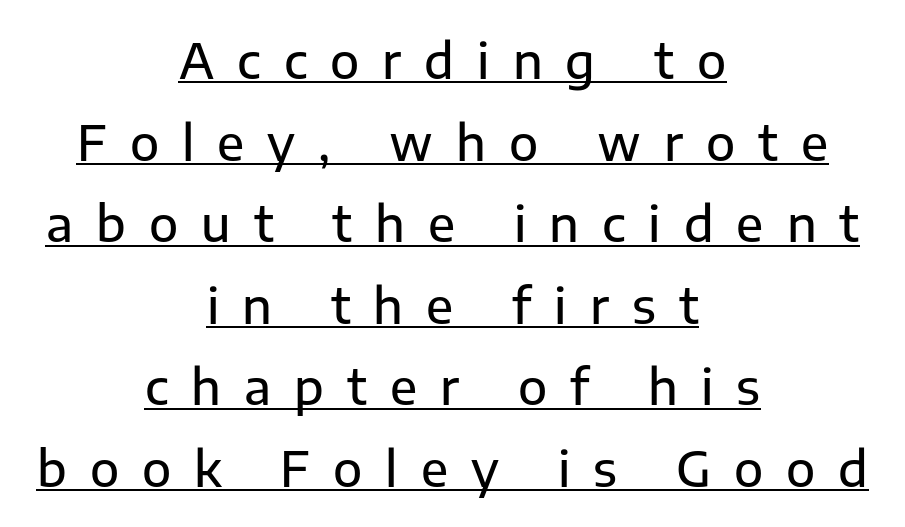
Q: Is the text italic (slanted)? A: No, it is upright.
Q: Is the typeface a serif or a sans-serif typeface? A: Sans-serif.
Q: Is the text underlined? A: Yes.
Q: How is the paragraph aligned? A: Centered.
Q: Is the spacing between letters normal or unusually wide? A: Unusually wide.
Q: Is the spacing between lines tight, normal or loose? A: Normal.
Q: Width (condensed, normal, or wide)? A: Normal.
Q: Stroke contrast? A: Low.
Q: x-height? A: Medium.
Q: Monospaced? A: No.
